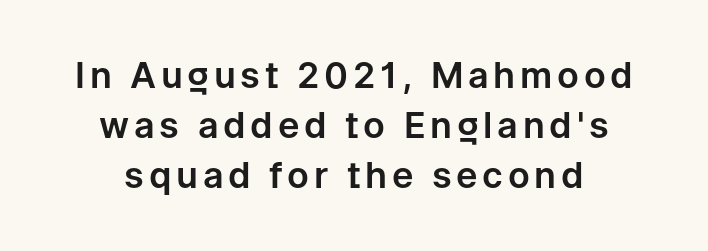
{"serif": "no", "italic": "no", "width": "normal", "stroke_contrast": "low", "x_height": "medium", "monospaced": "no", "underline": "no", "align": "center", "line_spacing": "normal", "line_spacing_ratio": 1.39, "glyph_px": 36}
